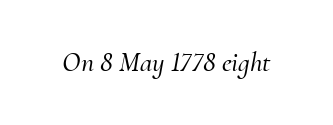
Q: Is the text italic (slanted)? A: Yes, it leans right by about 10 degrees.
Q: Is the typeface a serif or a sans-serif typeface? A: Serif.
Q: Is the text underlined? A: No.
Q: Is the spacing between letters normal or unusually wide? A: Normal.
Q: Width (condensed, normal, or wide)? A: Normal.
Q: Stroke contrast? A: Medium.
Q: x-height? A: Small.
Q: Monospaced? A: No.
